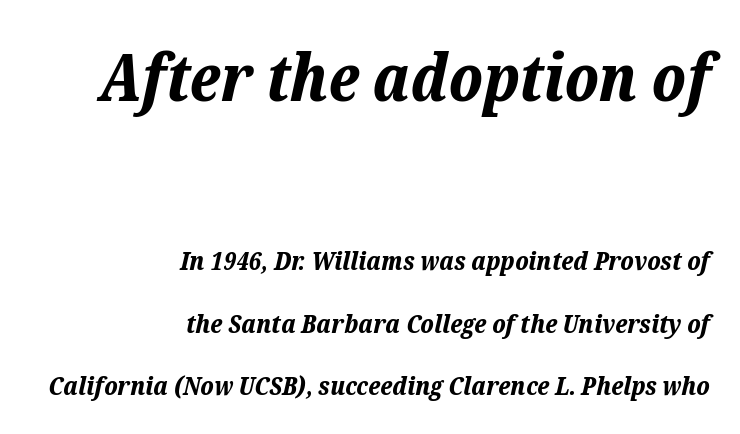
This sample has the flowing, uneven cadence of proportional lettering. The composition opens big and finishes small. Airy leading. Underline: absent. Caption: bold face, heavy strokes.
